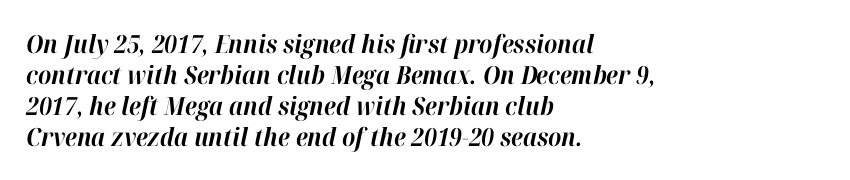
{"italic": "yes", "lean": "right", "slant_degrees": 12, "bold": "yes", "underline": "no", "align": "left", "line_spacing_ratio": 1.24, "letter_spacing": "normal", "letter_spacing_em": 0.0, "glyph_px": 25}
